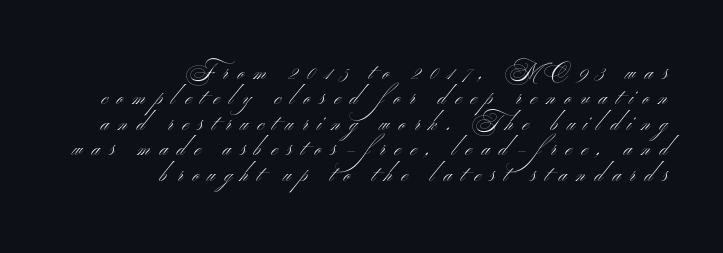
{"bold": "no", "underline": "no", "align": "right", "line_spacing_ratio": 1.21, "letter_spacing": "wide", "letter_spacing_em": 0.45, "glyph_px": 21}
